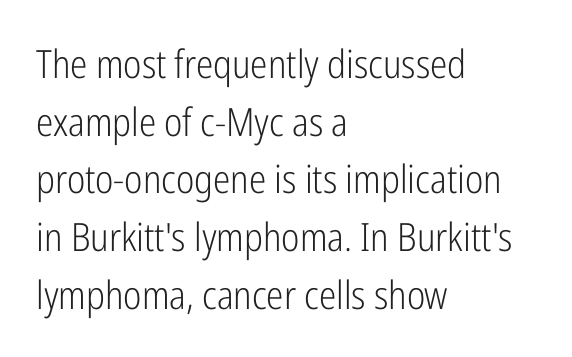
The image shows 39 px light, condensed sans-serif type, upright; set left-aligned, normal line spacing (1.48x), normal letter spacing, not underlined; low stroke contrast and a medium x-height.
